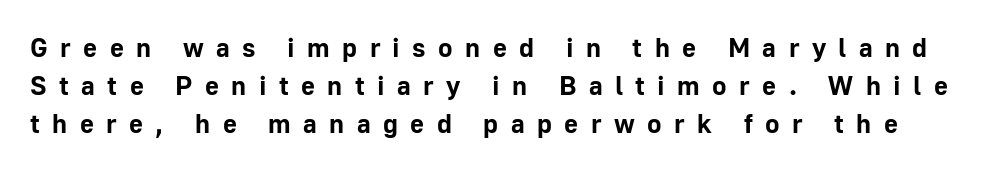
{"italic": "no", "bold": "yes", "underline": "no", "line_spacing": "normal", "line_spacing_ratio": 1.41, "letter_spacing": "wide", "letter_spacing_em": 0.46, "glyph_px": 27}
